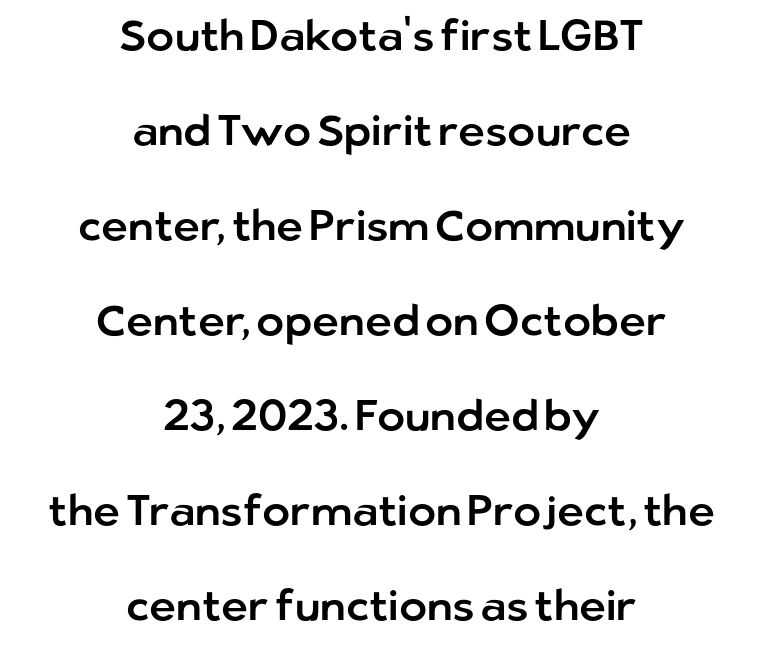
{"serif": "no", "italic": "no", "width": "normal", "stroke_contrast": "low", "x_height": "medium", "monospaced": "no", "underline": "no", "align": "center", "line_spacing": "loose", "line_spacing_ratio": 2.26, "letter_spacing": "normal", "letter_spacing_em": 0.0, "glyph_px": 42}
